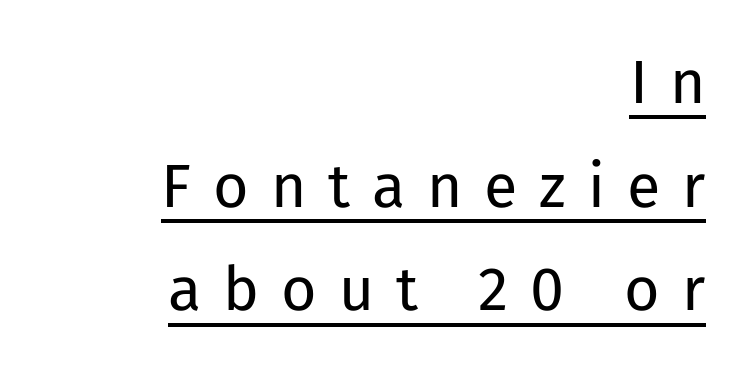
Looks like someone drew a line under every word here. Think standard paragraph weight, or any step lighter than that. Honestly, the letter spacing is so wide it's the main thing you notice. Varying glyph widths throughout — classic text-font behaviour. The rendering shows plain stroke endings on the letterforms — a sans-serif design.
